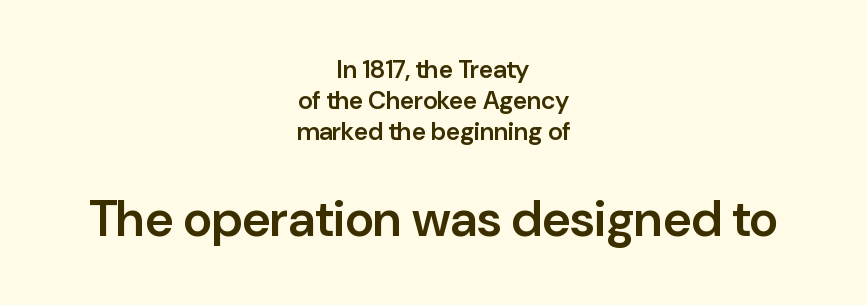
Notice how the passage keeps no hard edge, just a central spine. Proportional: the letters do not fall into vertical columns. Each word holds together tightly as a unit, with standard inter-letter gaps. A typesetter would mark this as roman, not italic. Larger block? The one below; the one above is distinctly smaller. Check under the words: just untouched page.
